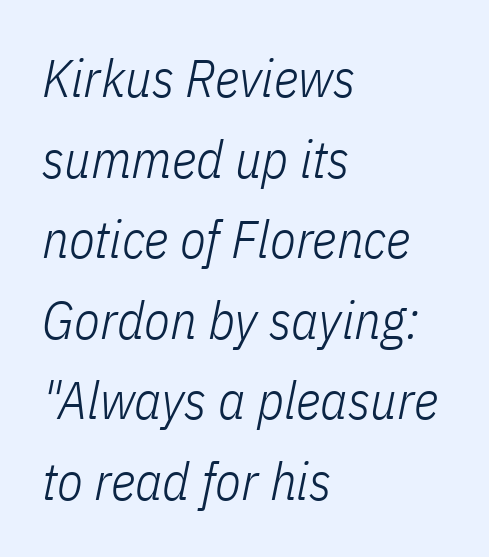
The image shows 53 px light, condensed type, italic (leaning right); set left-aligned, normal line spacing (1.52x), normal letter spacing, not underlined; low stroke contrast and a medium x-height.
